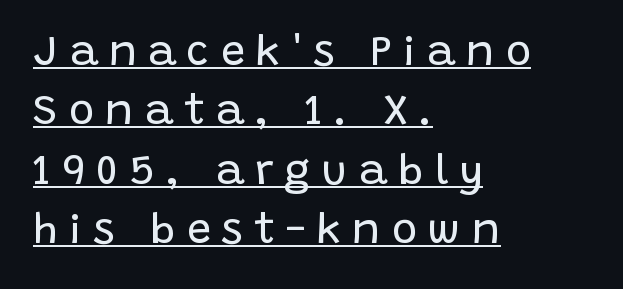
Is there an underline? Yes — a line sits under the letters. The typeface chosen for these lines omits serifs. Each letter keeps its own natural width here, so spacing adapts to shape. Every stem runs plumb, perpendicular to the baseline. The vertical gap from one line to the next is medium. Spacing between characters has been opened up far beyond the box default.
